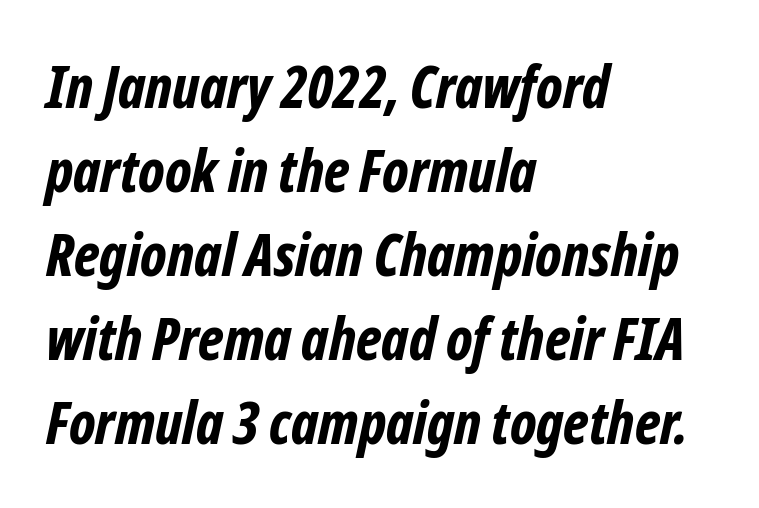
The passage shown is not underscored anywhere. Observe the ordinary spacing: letters are neighbours, not strangers. Whoever set this chose a conventional vertical rhythm. Looking at the ascenders, they clearly lean.
